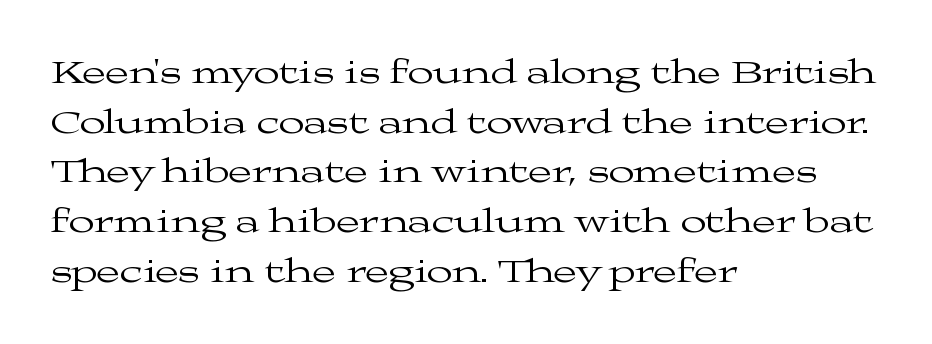
Q: Is the text bold? A: No.
Q: Is the text italic (slanted)? A: No, it is upright.
Q: Is the typeface a serif or a sans-serif typeface? A: Serif.
Q: Is the text underlined? A: No.
Q: How is the paragraph aligned? A: Left-aligned.
Q: Is the spacing between letters normal or unusually wide? A: Normal.
Q: Is the spacing between lines tight, normal or loose? A: Normal.
Q: Width (condensed, normal, or wide)? A: Wide.
Q: Stroke contrast? A: Medium.
Q: x-height? A: Medium.
Q: Monospaced? A: No.
